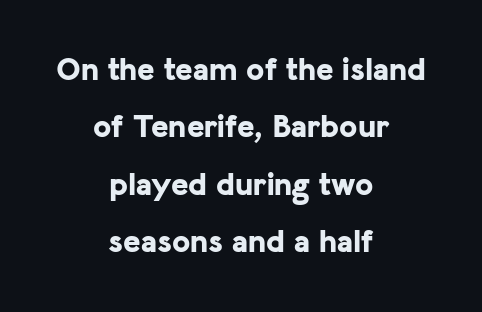
Its strokes are broad and dark, the hallmark of bold type. Tracking value appears to be zero — textbook default spacing. Layout note: lines centered. This rendering employs a face without finishing strokes, i.e., a sans-serif. The letters stand upright; this is a roman face.
